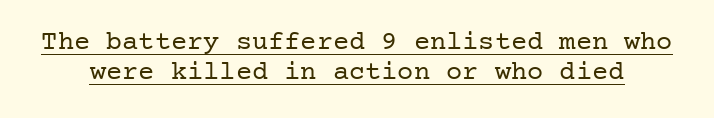
The font is comparable to plain body text, perhaps lighter. You could call the tracking neutral — neither tight nor loose. Is there any slant? The stems are plumb. Closely set lines give the paragraph a compact silhouette. The sample's only ornament is a line tracing under the words.
